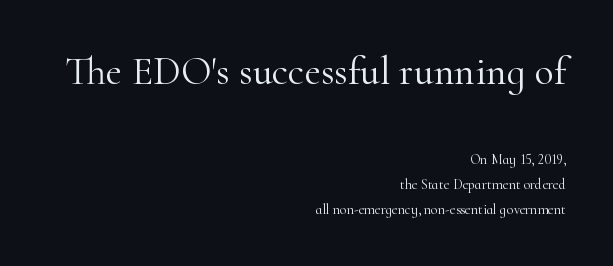
Stems here are at most as thick as an everyday book face. The lines in this sample share a right terminus and differ only in where they begin. The letters stand upright; this is a roman face. Caption: standard tracking, unaltered. You get the large type first, then a drop to smaller type.
